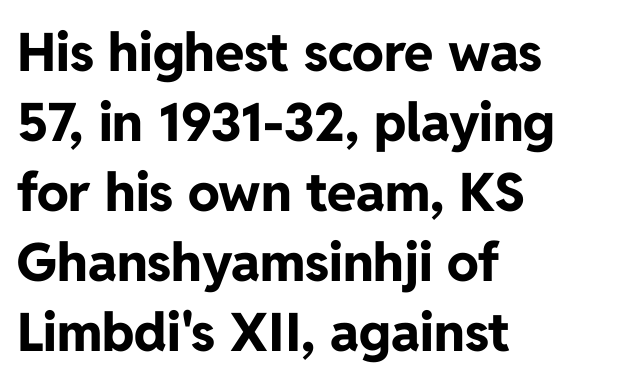
{"serif": "no", "italic": "no", "bold": "yes", "weight": "bold", "width": "normal", "stroke_contrast": "low", "x_height": "medium", "monospaced": "no", "underline": "no", "align": "left", "line_spacing": "normal", "line_spacing_ratio": 1.32, "letter_spacing": "normal", "letter_spacing_em": 0.0, "glyph_px": 53}
